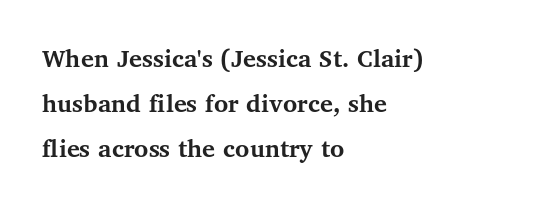
{"italic": "no", "bold": "yes", "underline": "no", "align": "left", "line_spacing": "normal", "line_spacing_ratio": 1.66, "letter_spacing": "normal", "letter_spacing_em": 0.0, "glyph_px": 27}
